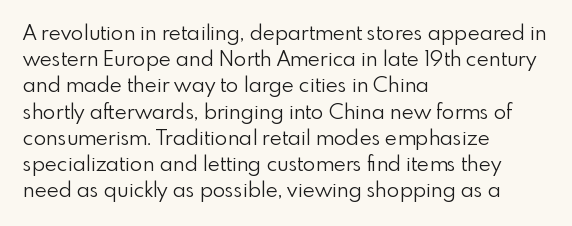
The image shows 21 px text type, upright; set left-aligned, normal line spacing (1.25x), normal letter spacing, not underlined.
